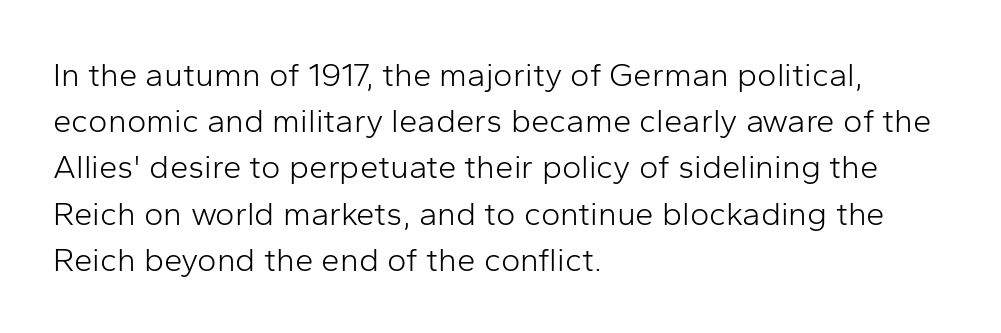
Q: Is the text bold? A: No.
Q: Is the text italic (slanted)? A: No, it is upright.
Q: Is the typeface a serif or a sans-serif typeface? A: Sans-serif.
Q: Is the text underlined? A: No.
Q: How is the paragraph aligned? A: Left-aligned.
Q: Is the spacing between letters normal or unusually wide? A: Normal.
Q: Is the spacing between lines tight, normal or loose? A: Normal.
Q: Width (condensed, normal, or wide)? A: Normal.
Q: Stroke contrast? A: Low.
Q: x-height? A: Medium.
Q: Monospaced? A: No.
